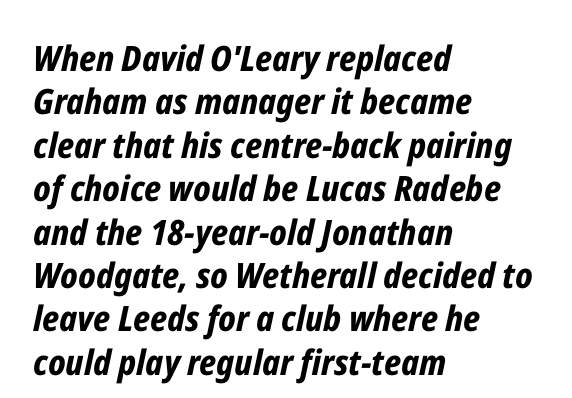
{"italic": "yes", "lean": "right", "slant_degrees": 12, "bold": "yes", "weight": "bold", "width": "condensed", "stroke_contrast": "low", "x_height": "medium", "monospaced": "no", "underline": "no", "align": "left", "line_spacing_ratio": 1.24, "letter_spacing": "normal", "letter_spacing_em": 0.0, "glyph_px": 35}
